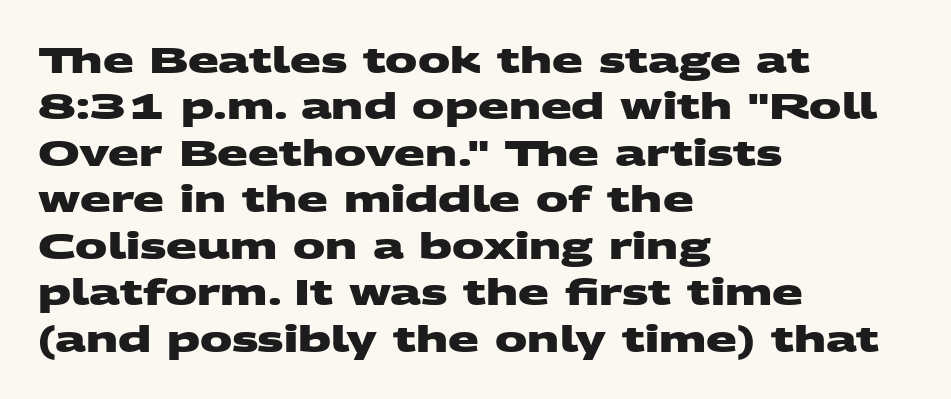
Leading: standard. The face used here is a sans, in the tradition of grotesques and geometrics. In terms of letterspacing, this is plain default setting. Strokes here are thick enough to call this a true bold.
